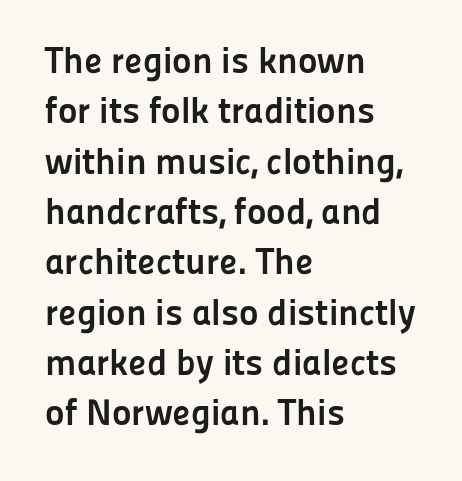
The image shows 37 px semibold sans-serif type, upright; set left-aligned, normal line spacing (1.36x), normal letter spacing, not underlined; low stroke contrast and a medium x-height.
